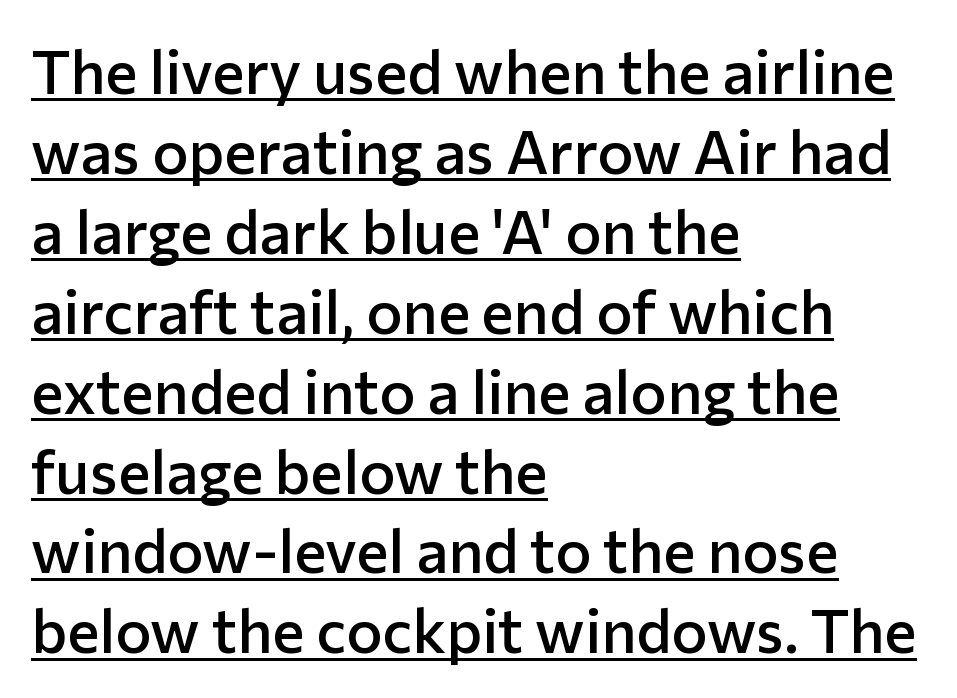
Q: Is the text bold? A: Semi-bold.
Q: Is the text italic (slanted)? A: No, it is upright.
Q: Is the typeface a serif or a sans-serif typeface? A: Sans-serif.
Q: Is the text underlined? A: Yes.
Q: How is the paragraph aligned? A: Left-aligned.
Q: Is the spacing between letters normal or unusually wide? A: Normal.
Q: Is the spacing between lines tight, normal or loose? A: Normal.
Q: Width (condensed, normal, or wide)? A: Normal.
Q: Stroke contrast? A: Low.
Q: x-height? A: Medium.
Q: Monospaced? A: No.
